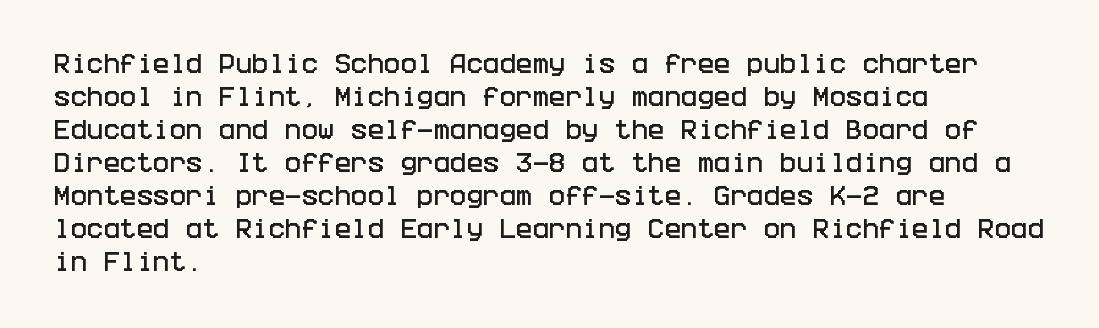
{"italic": "no", "underline": "no", "align": "left", "line_spacing": "normal", "line_spacing_ratio": 1.5, "letter_spacing": "normal", "letter_spacing_em": 0.0, "glyph_px": 22}
